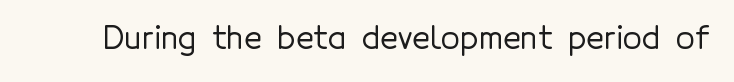
The type family on display is of the sans-serif kind. The specimen omits any rule beneath the text block's lines. There is no visible air inserted between adjacent glyphs. The type sits square on the baseline with zero lean.
